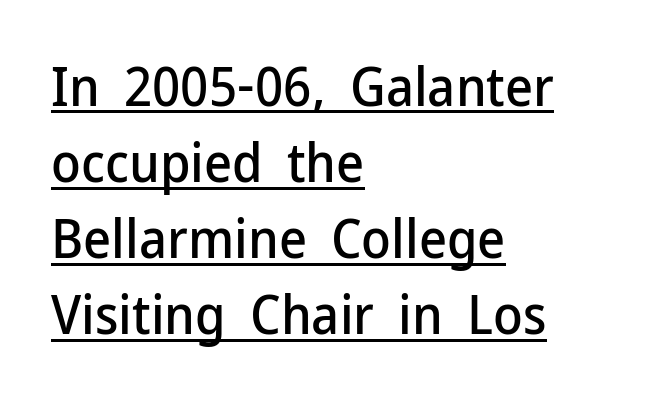
Q: Is the text italic (slanted)? A: No, it is upright.
Q: Is the typeface a serif or a sans-serif typeface? A: Sans-serif.
Q: Is the text underlined? A: Yes.
Q: How is the paragraph aligned? A: Left-aligned.
Q: Is the spacing between letters normal or unusually wide? A: Normal.
Q: Is the spacing between lines tight, normal or loose? A: Normal.
Q: Width (condensed, normal, or wide)? A: Normal.
Q: Stroke contrast? A: Low.
Q: x-height? A: Medium.
Q: Monospaced? A: No.
